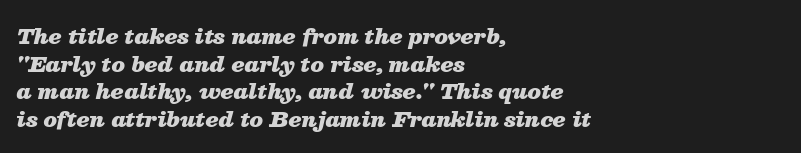
{"italic": "yes", "lean": "right", "slant_degrees": 13, "bold": "yes", "underline": "no", "align": "left", "line_spacing": "normal", "line_spacing_ratio": 1.31, "letter_spacing": "normal", "letter_spacing_em": 0.0, "glyph_px": 21}
